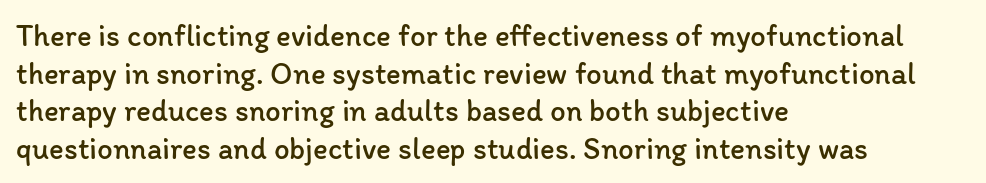
{"italic": "no", "bold": "no", "weight": "regular", "width": "normal", "stroke_contrast": "low", "x_height": "medium", "monospaced": "no", "underline": "no", "align": "left", "line_spacing_ratio": 1.21, "letter_spacing": "normal", "letter_spacing_em": 0.0, "glyph_px": 31}
